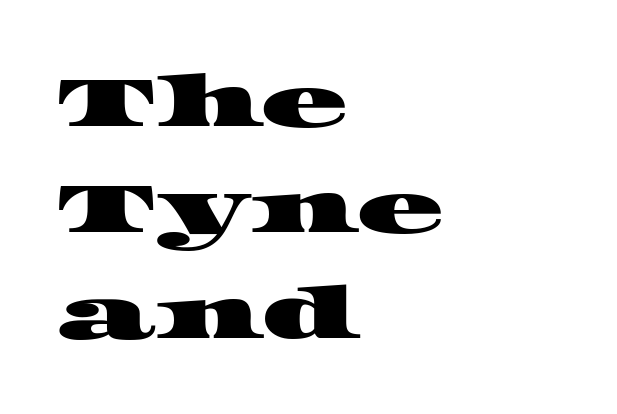
Q: Is the typeface a serif or a sans-serif typeface? A: Serif.
Q: Is the text underlined? A: No.
Q: How is the paragraph aligned? A: Left-aligned.
Q: Is the spacing between letters normal or unusually wide? A: Normal.
Q: Is the spacing between lines tight, normal or loose? A: Normal.
Q: Width (condensed, normal, or wide)? A: Wide.
Q: Stroke contrast? A: High.
Q: x-height? A: Large.
Q: Monospaced? A: No.
